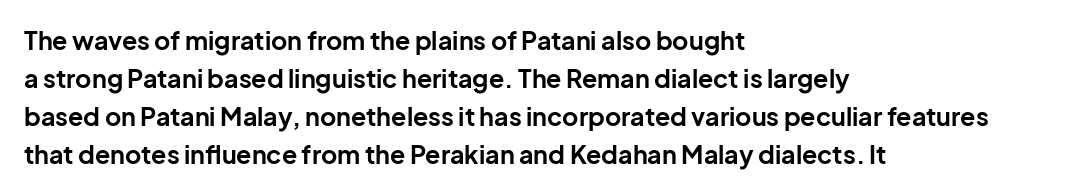
The image shows 25 px bold type, upright; set left-aligned, normal line spacing (1.52x), normal letter spacing, not underlined.
